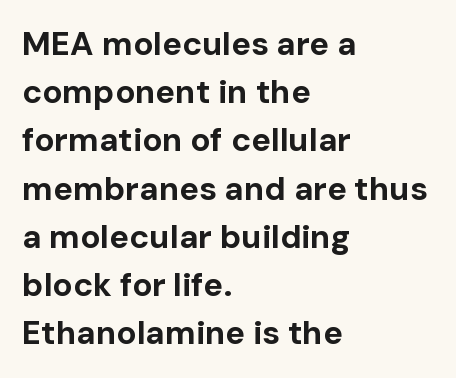
The face used here is proportionally spaced, like ordinary book or web type. Reading down the column, the eye jumps a familiar distance to each next line. The specimen reads as upright at a glance. The designer went with a sans here, leaving each stem footless. If you drew a ruler down the left edge, every line would touch it.
